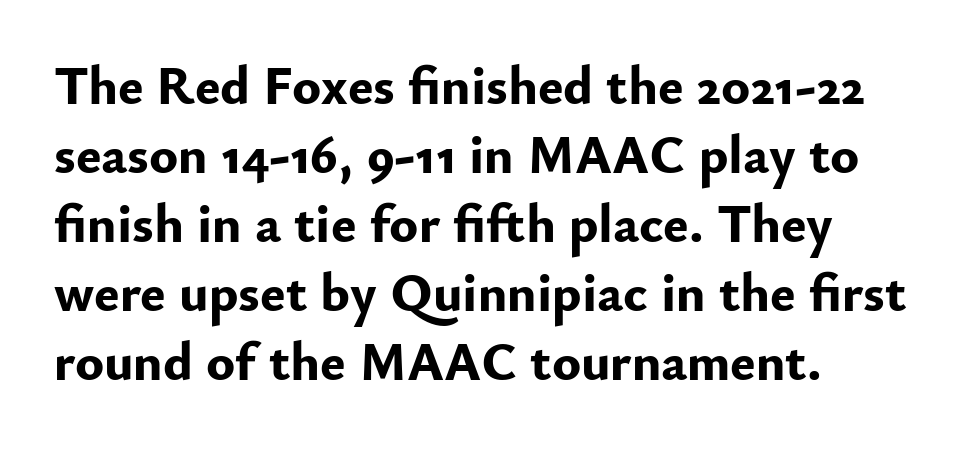
{"serif": "no", "italic": "no", "bold": "yes", "weight": "bold", "width": "normal", "stroke_contrast": "low", "x_height": "small", "monospaced": "no", "underline": "no", "align": "left", "line_spacing": "normal", "line_spacing_ratio": 1.28, "letter_spacing": "normal", "letter_spacing_em": 0.0, "glyph_px": 54}
